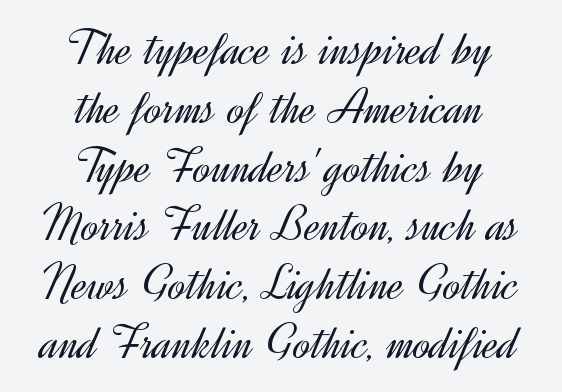
The paragraph has two soft edges and a firm central axis. Each letter keeps its own natural width here, so spacing adapts to shape. Grotesque or geometric, the face here clearly has no serifs. Each row of text sits above clean, open space.
